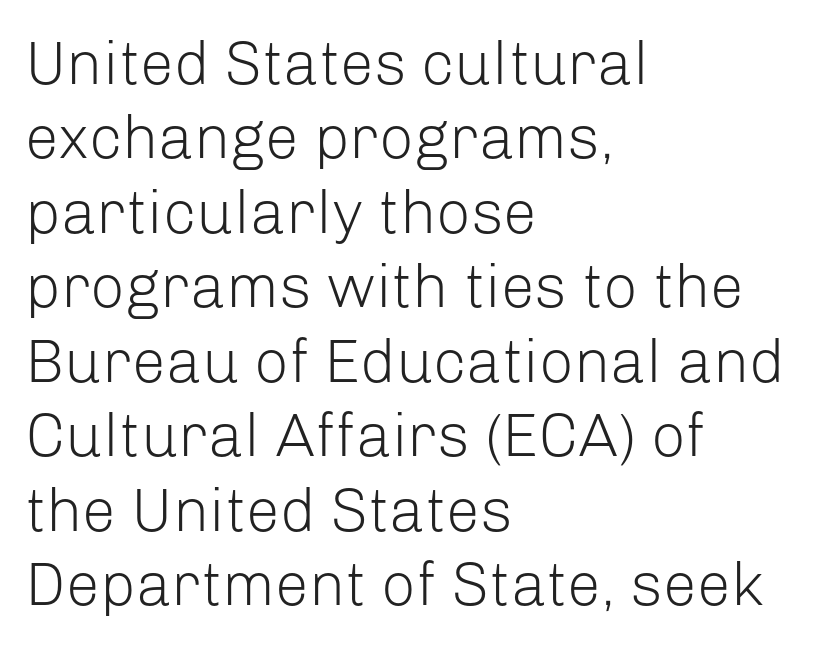
The type sits square on the baseline with zero lean. Character widths vary here, with narrow letters taking less room than wide ones. Descenders are the only things crossing below the line. Look at the bottom of the vertical strokes: they stop flat, with no serifs. The strokes carry an ordinary text weight at most.
